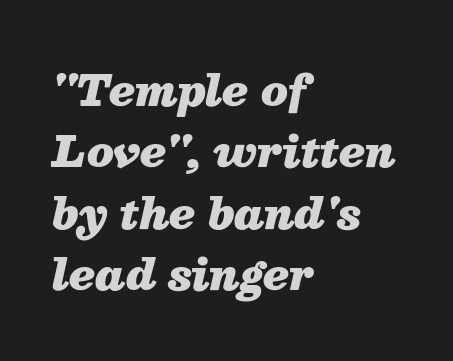
{"italic": "yes", "lean": "right", "slant_degrees": 13, "bold": "yes", "weight": "heavy", "width": "normal", "stroke_contrast": "medium", "x_height": "medium", "monospaced": "no", "underline": "no", "align": "left", "line_spacing": "normal", "line_spacing_ratio": 1.46, "letter_spacing": "normal", "letter_spacing_em": 0.0, "glyph_px": 42}
